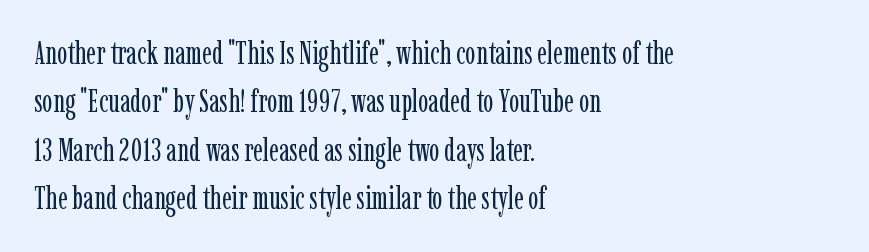
{"serif": "yes", "italic": "no", "bold": "no", "weight": "regular", "width": "condensed", "stroke_contrast": "low", "x_height": "medium", "monospaced": "no", "underline": "no", "align": "left", "line_spacing": "normal", "line_spacing_ratio": 1.56, "letter_spacing": "normal", "letter_spacing_em": 0.0, "glyph_px": 31}
